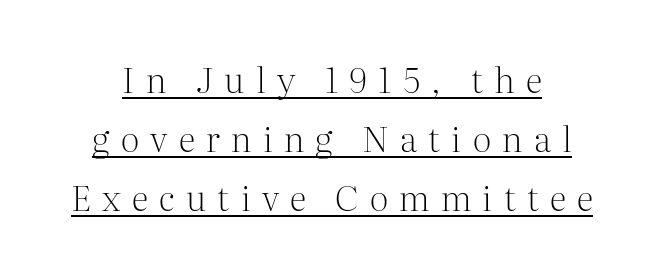
This is not heavy type; no bold has been used. Inter-character spacing is expanded well beyond the font's built-in metrics. Every character sits straight up, as roman type does. Is this a fixed-width face? No — the glyphs have proportional, varying widths. Honestly, the underline is the first thing you notice here.
